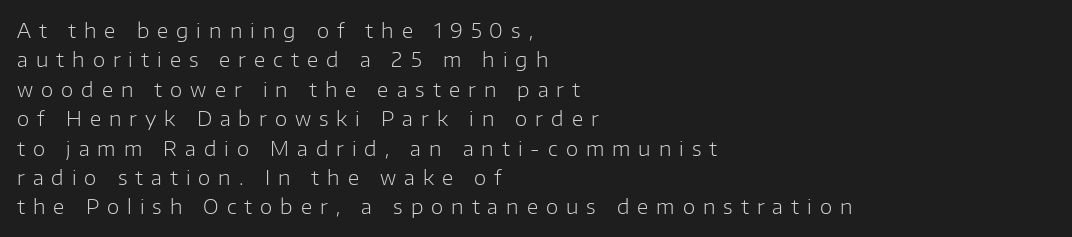
A typesetter would mark this as roman, not italic. Line beginnings align vertically; line endings do not. Weight: regular or lighter. The letterforms stand isolated, each surrounded by extra space. The area under the type is left untouched.
